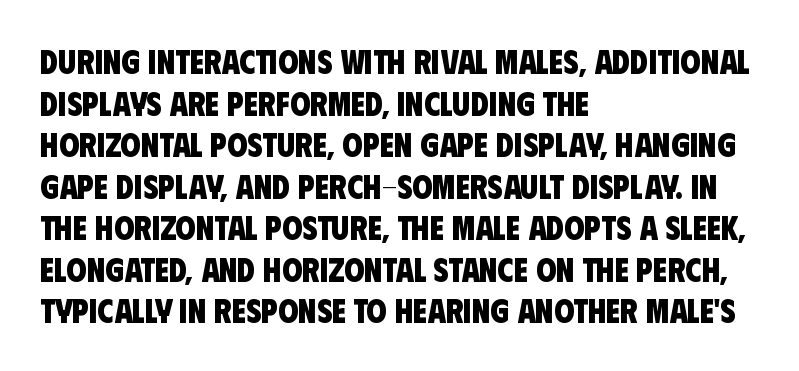
{"serif": "no", "bold": "yes", "weight": "heavy", "width": "condensed", "stroke_contrast": "low", "x_height": "large", "monospaced": "no", "underline": "no", "align": "left", "line_spacing": "normal", "line_spacing_ratio": 1.26, "letter_spacing": "normal", "letter_spacing_em": 0.0, "glyph_px": 33}
